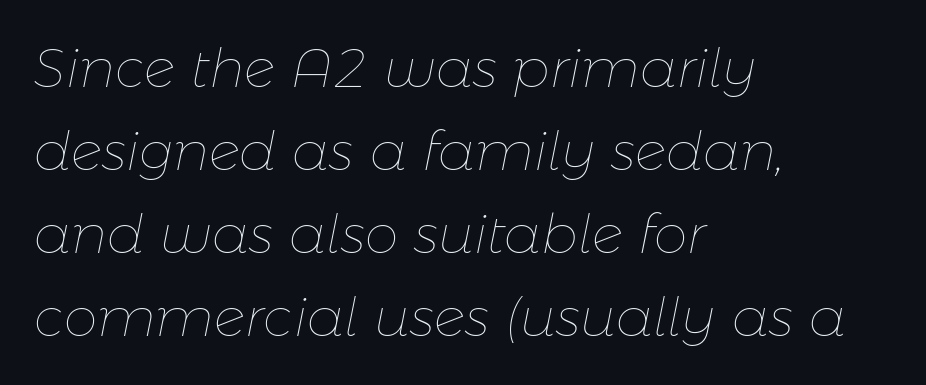
Q: Is the text bold? A: No.
Q: Is the text italic (slanted)? A: Yes, it leans right by about 11 degrees.
Q: Is the text underlined? A: No.
Q: How is the paragraph aligned? A: Left-aligned.
Q: Is the spacing between letters normal or unusually wide? A: Normal.
Q: Is the spacing between lines tight, normal or loose? A: Normal.
Q: Width (condensed, normal, or wide)? A: Normal.
Q: Stroke contrast? A: Low.
Q: x-height? A: Medium.
Q: Monospaced? A: No.
